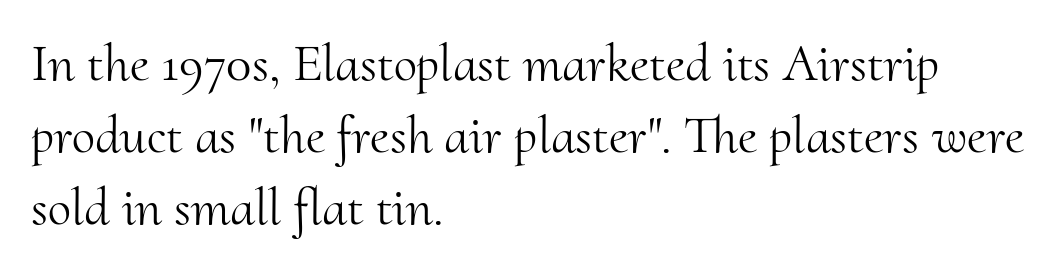
{"serif": "yes", "italic": "no", "bold": "no", "weight": "light", "width": "normal", "stroke_contrast": "medium", "x_height": "small", "monospaced": "no", "underline": "no", "align": "left", "line_spacing": "normal", "line_spacing_ratio": 1.36, "letter_spacing": "normal", "letter_spacing_em": 0.0, "glyph_px": 53}
